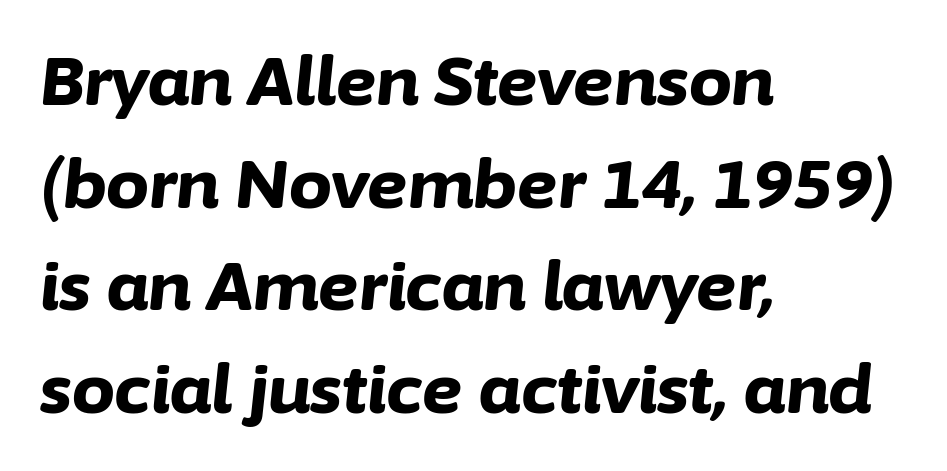
Q: Is the text bold? A: Yes.
Q: Is the text italic (slanted)? A: Yes, it leans right by about 6 degrees.
Q: Is the text underlined? A: No.
Q: How is the paragraph aligned? A: Left-aligned.
Q: Is the spacing between letters normal or unusually wide? A: Normal.
Q: Is the spacing between lines tight, normal or loose? A: Normal.
Q: Width (condensed, normal, or wide)? A: Normal.
Q: Stroke contrast? A: Low.
Q: x-height? A: Medium.
Q: Monospaced? A: No.
